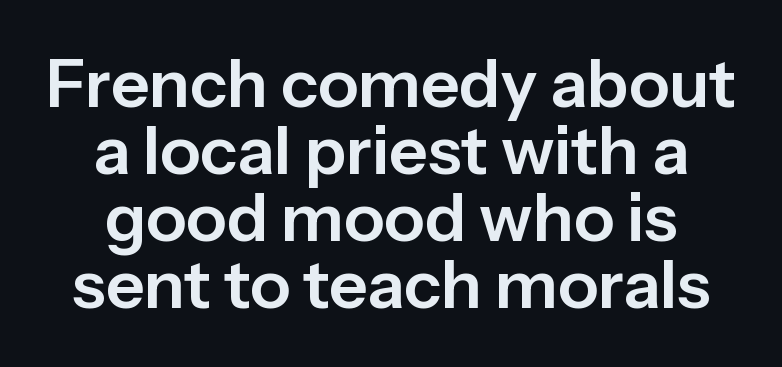
{"serif": "no", "italic": "no", "width": "normal", "stroke_contrast": "low", "x_height": "medium", "monospaced": "no", "underline": "no", "line_spacing": "tight", "line_spacing_ratio": 1.0, "letter_spacing": "normal", "letter_spacing_em": 0.0, "glyph_px": 67}
